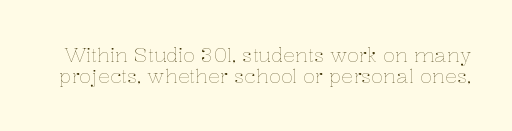
{"italic": "no", "bold": "no", "underline": "no", "line_spacing": "tight", "line_spacing_ratio": 1.06, "letter_spacing": "normal", "letter_spacing_em": 0.0, "glyph_px": 20}
